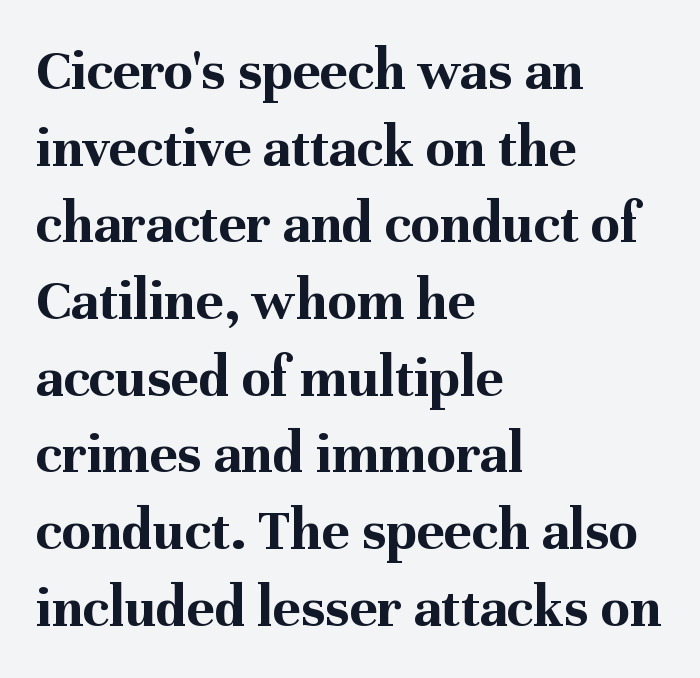
In terms of letterform style, serifs are clearly present. Leftover space on each line is placed entirely after the last word. Posture: upright roman. The passage shown is not underscored anywhere.
